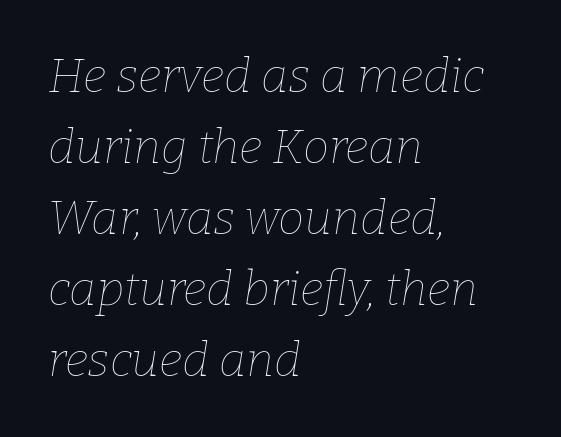
The image shows 47 px thin type, italic (leaning right); set left-aligned, normal line spacing (1.51x), normal letter spacing, not underlined; low stroke contrast and a medium x-height.
